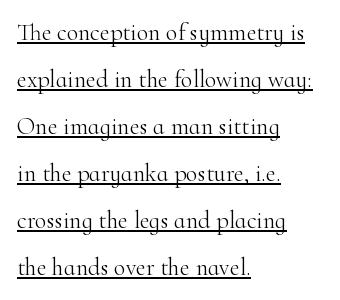
The gaps between neighbouring characters are ordinary and unremarkable. Baseline-to-baseline distance is far greater than the letter height. Is the block centered? No — it sits flush against the left margin. These lines were composed using upright roman letters.
